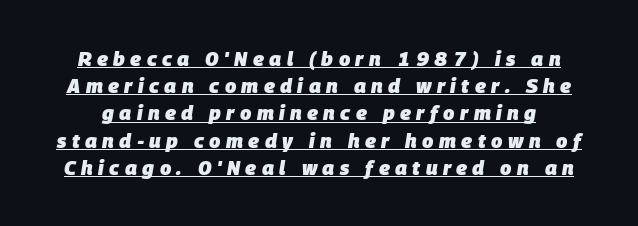
The image shows 20 px bold type, italic (leaning right); set normal line spacing (1.36x), unusually wide letter spacing (+0.27 em), underlined.
